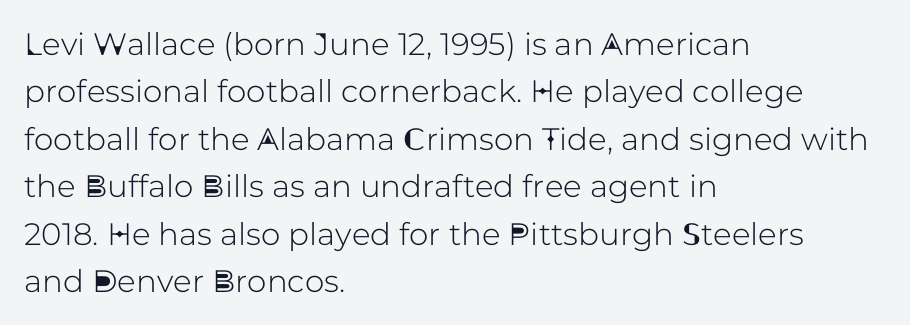
Q: Is the text italic (slanted)? A: No, it is upright.
Q: Is the typeface a serif or a sans-serif typeface? A: Sans-serif.
Q: Is the text underlined? A: No.
Q: How is the paragraph aligned? A: Left-aligned.
Q: Is the spacing between letters normal or unusually wide? A: Normal.
Q: Is the spacing between lines tight, normal or loose? A: Normal.
Q: Width (condensed, normal, or wide)? A: Normal.
Q: Stroke contrast? A: Low.
Q: x-height? A: Medium.
Q: Monospaced? A: No.
